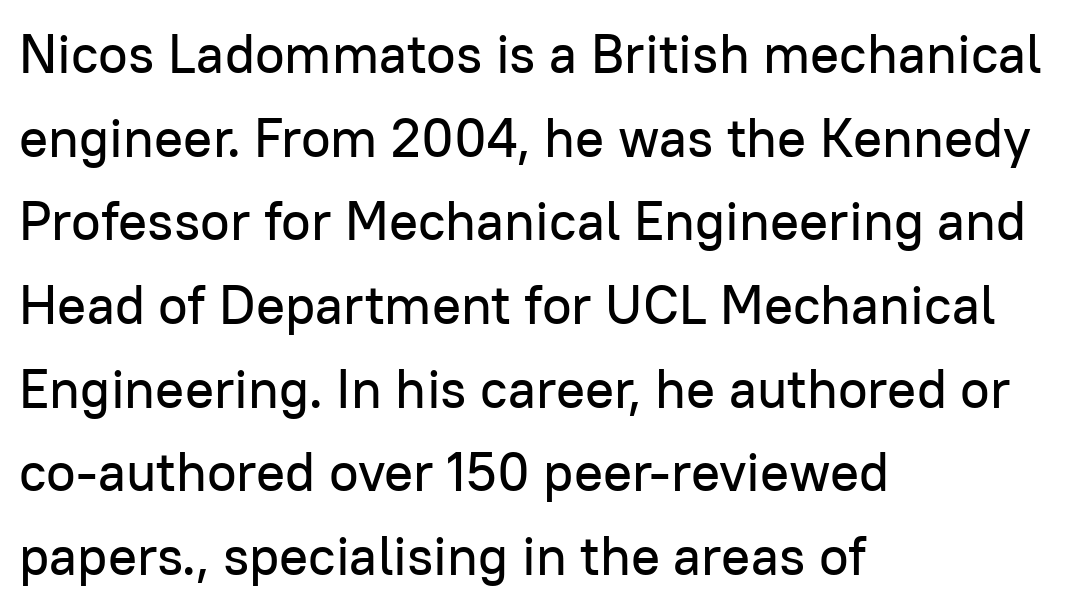
Q: Is the text italic (slanted)? A: No, it is upright.
Q: Is the typeface a serif or a sans-serif typeface? A: Sans-serif.
Q: Is the text underlined? A: No.
Q: How is the paragraph aligned? A: Left-aligned.
Q: Is the spacing between letters normal or unusually wide? A: Normal.
Q: Is the spacing between lines tight, normal or loose? A: Normal.
Q: Width (condensed, normal, or wide)? A: Normal.
Q: Stroke contrast? A: Low.
Q: x-height? A: Medium.
Q: Monospaced? A: No.
